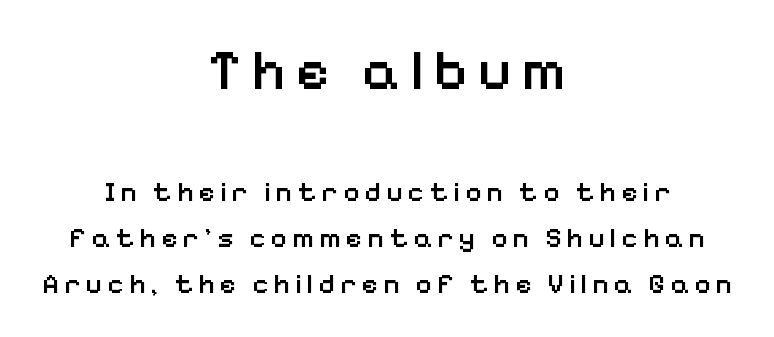
A semibold gives these letters moderate extra thickness, short of bold. The face used here is a sans, in the tradition of grotesques and geometrics. You can tell it's not italic because the verticals are truly vertical. These lines are centered, leaving both edges ragged.
